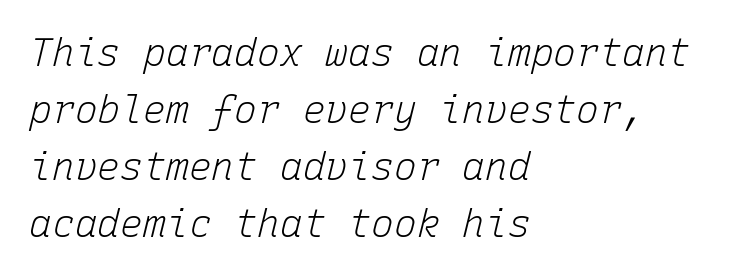
This sample keeps an unexceptional amount of space between lines. Looks like terminal output: every glyph gets an equal slot. Words float on clear page, feet unadorned. Glyph-to-glyph distance matches everyday printed text.
